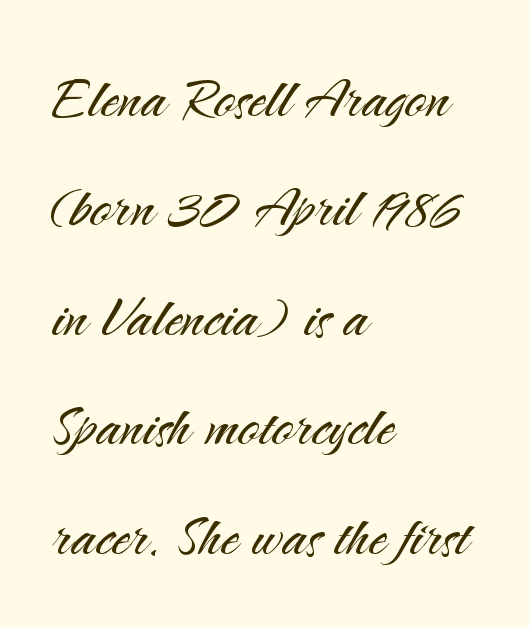
The image shows 72 px light sans-serif type; set left-aligned, normal line spacing (1.52x), normal letter spacing, not underlined; medium stroke contrast and a small x-height.
